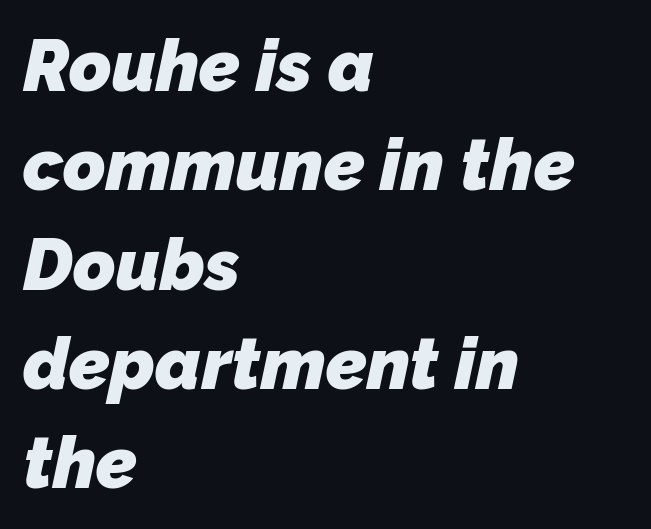
{"serif": "no", "bold": "yes", "weight": "heavy", "width": "normal", "stroke_contrast": "low", "x_height": "medium", "monospaced": "no", "underline": "no", "align": "left", "line_spacing": "normal", "line_spacing_ratio": 1.38, "letter_spacing": "normal", "letter_spacing_em": 0.0, "glyph_px": 72}
